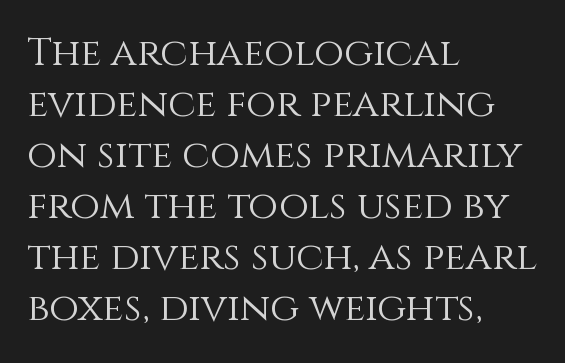
{"italic": "no", "bold": "no", "weight": "light", "width": "normal", "x_height": "large", "monospaced": "no", "underline": "no", "align": "left", "line_spacing": "normal", "line_spacing_ratio": 1.31, "letter_spacing": "normal", "letter_spacing_em": 0.0, "glyph_px": 39}
